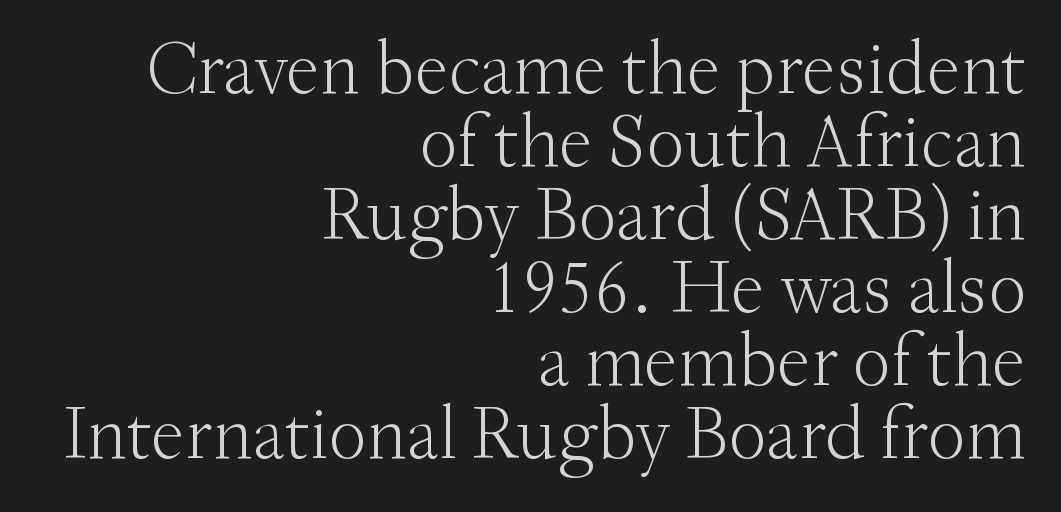
The image shows 76 px light serif type, upright; set right-aligned, tight line spacing (0.96x), normal letter spacing, not underlined; medium stroke contrast and a small x-height.
